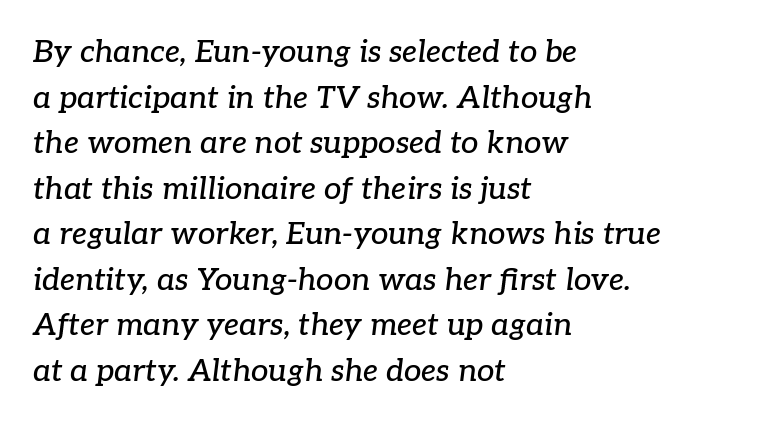
Character widths vary here, with narrow letters taking less room than wide ones. No extra tracking has been applied to these lines. The face used here is seriffed, in the tradition of book romans. Reading down the block, your eye returns to a fixed left position each line.
